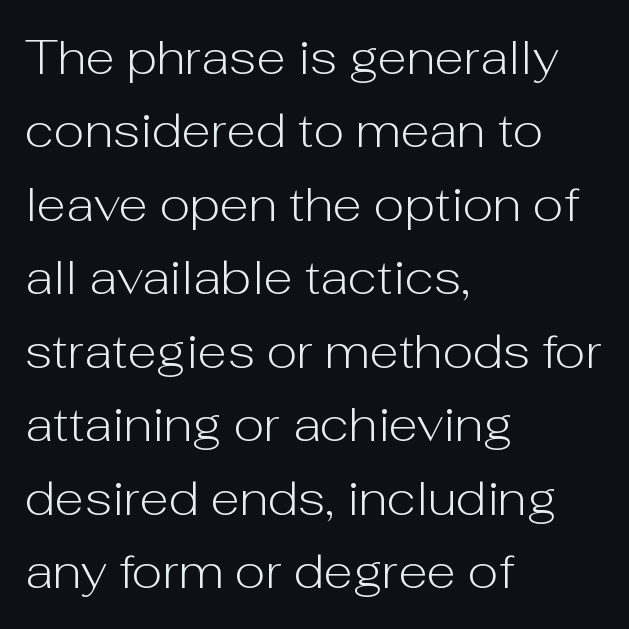
Nothing heavy about these letters — not bold at all. Varying glyph widths throughout — classic text-font behaviour. The font family rendered here belongs to the sans-serif group. The space between consecutive lines is moderate. Which margin do the lines hug? The left one — the right edge is uneven. The space beneath each line is pristine and unruled.
